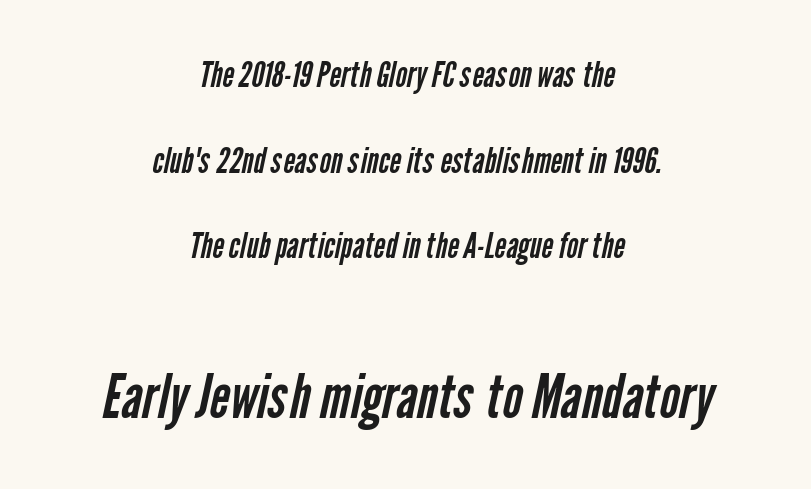
The image shows 61 px regular-weight, condensed sans-serif type; set centered, loose line spacing (2.45x), normal letter spacing, not underlined; the second (bottom) block is 1.74x larger; low stroke contrast and a medium x-height.
